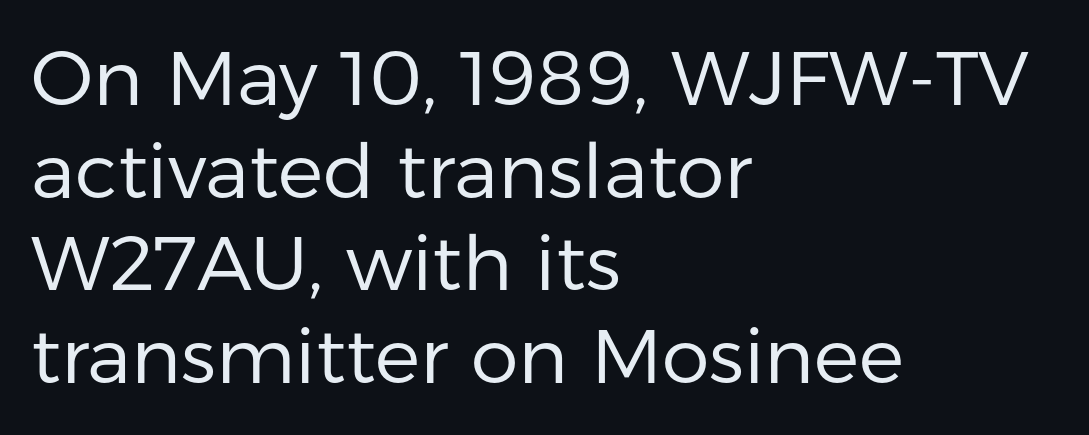
{"serif": "no", "italic": "no", "bold": "no", "weight": "regular", "width": "normal", "stroke_contrast": "low", "x_height": "medium", "monospaced": "no", "underline": "no", "align": "left", "line_spacing_ratio": 1.22, "letter_spacing": "normal", "letter_spacing_em": 0.0, "glyph_px": 76}
